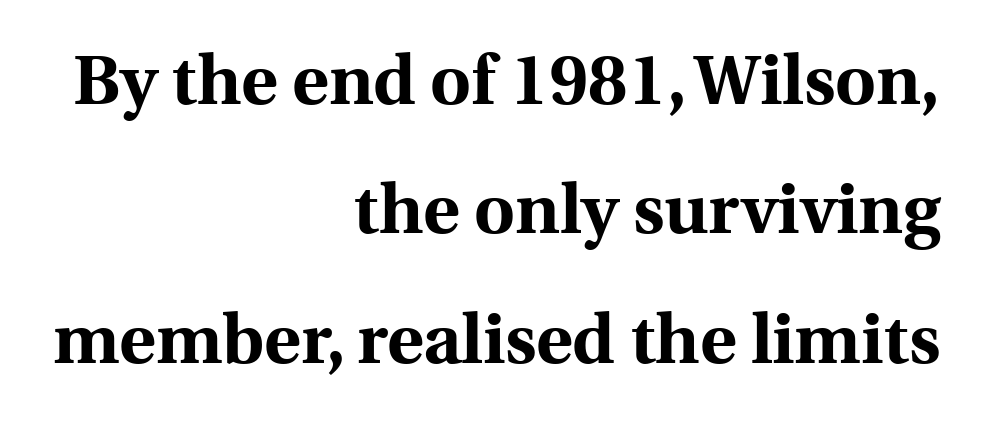
The image shows 70 px bold serif type, upright; set right-aligned, line spacing 1.85x, normal letter spacing, not underlined; a medium x-height.
